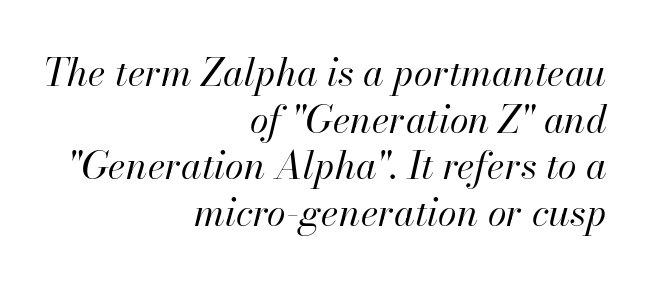
{"italic": "yes", "lean": "right", "slant_degrees": 13, "bold": "no", "weight": "regular", "width": "normal", "stroke_contrast": "high", "x_height": "small", "monospaced": "no", "underline": "no", "align": "right", "line_spacing_ratio": 1.23, "letter_spacing": "normal", "letter_spacing_em": 0.0, "glyph_px": 38}
